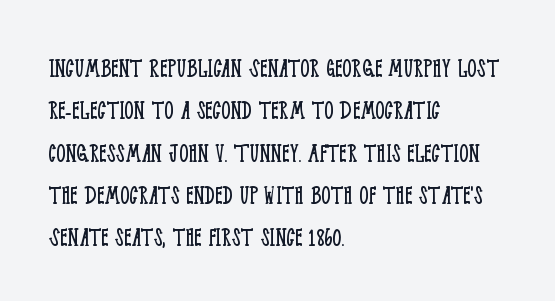
{"serif": "yes", "italic": "no", "bold": "no", "weight": "light", "width": "condensed", "stroke_contrast": "low", "x_height": "large", "monospaced": "no", "underline": "no", "align": "left", "line_spacing": "normal", "line_spacing_ratio": 1.46, "letter_spacing": "normal", "letter_spacing_em": 0.0, "glyph_px": 29}
